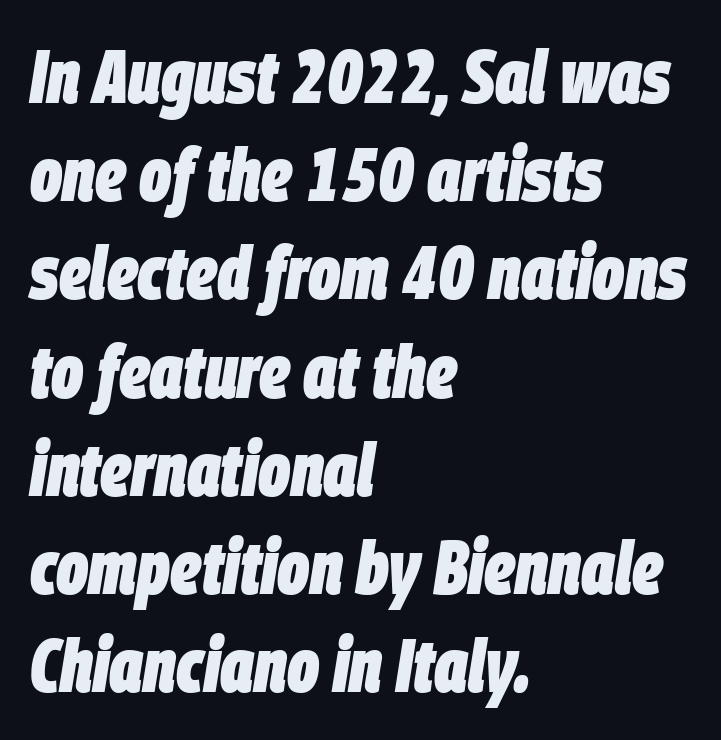
Proportional: the letters do not fall into vertical columns. A normal amount of white space separates one row of letters from the next. Style check: oblique. Honestly, the letter spacing is just normal — you wouldn't notice it. Heavy-handed strokes throughout: this text is bold. Does the copy run flush right? No — it runs flush left.
